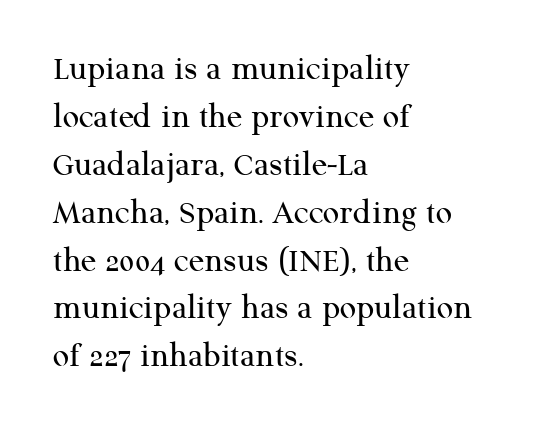
Any mark beneath the type? The region is blank. The line texture is even and compact thanks to regular tracking. Type style note: has serifs. You could not count columns in this text — the font is proportionally spaced. What's the leading like? Ordinary, nothing unusual.
